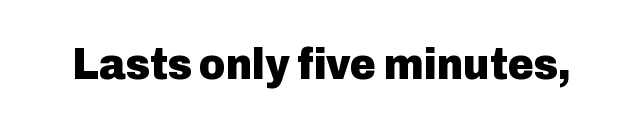
Q: Is the text bold? A: Yes.
Q: Is the text italic (slanted)? A: No, it is upright.
Q: Is the typeface a serif or a sans-serif typeface? A: Sans-serif.
Q: Is the text underlined? A: No.
Q: Is the spacing between letters normal or unusually wide? A: Normal.
Q: Width (condensed, normal, or wide)? A: Normal.
Q: Stroke contrast? A: Low.
Q: x-height? A: Medium.
Q: Monospaced? A: No.
